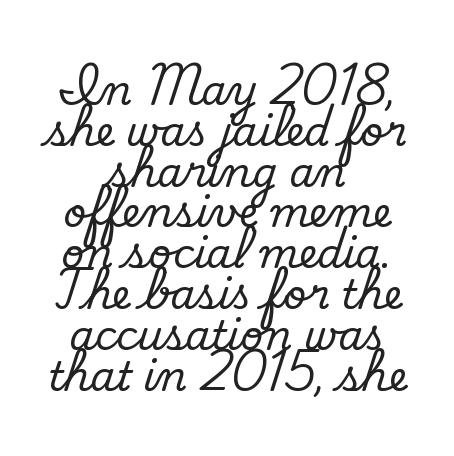
Q: Is the text bold? A: No.
Q: Is the typeface a serif or a sans-serif typeface? A: Sans-serif.
Q: Is the text underlined? A: No.
Q: How is the paragraph aligned? A: Centered.
Q: Is the spacing between letters normal or unusually wide? A: Normal.
Q: Is the spacing between lines tight, normal or loose? A: Tight.
Q: Width (condensed, normal, or wide)? A: Normal.
Q: Stroke contrast? A: Low.
Q: x-height? A: Small.
Q: Monospaced? A: No.
